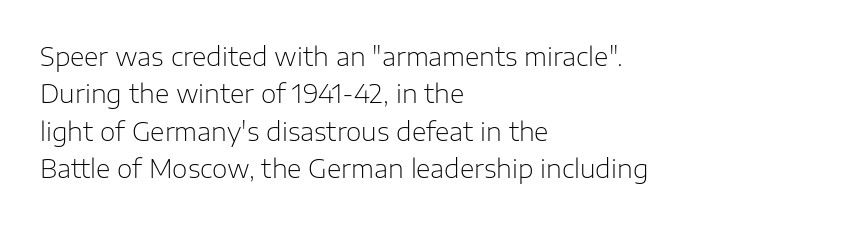
{"italic": "no", "bold": "no", "underline": "no", "align": "left", "line_spacing": "normal", "line_spacing_ratio": 1.5, "letter_spacing": "normal", "letter_spacing_em": 0.0, "glyph_px": 25}
